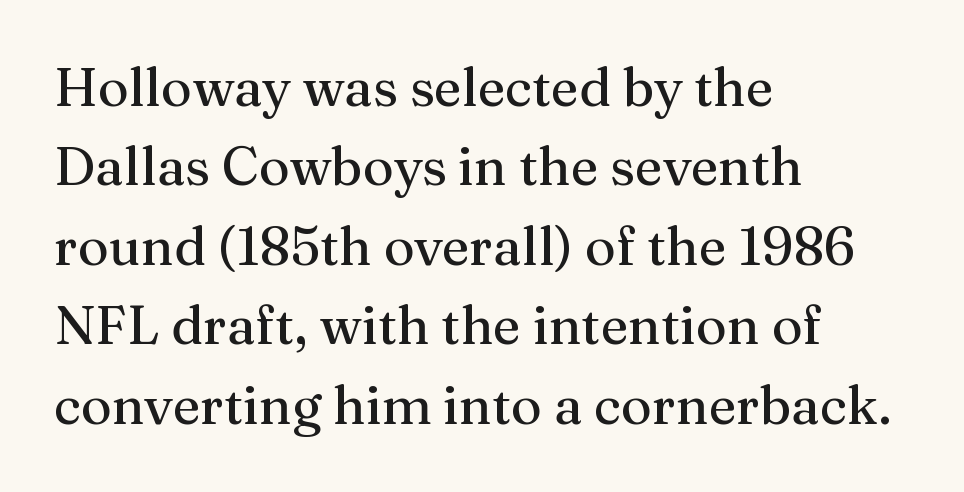
The image shows 53 px serif type, upright; set left-aligned, normal line spacing (1.5x), normal letter spacing, not underlined; medium stroke contrast and a medium x-height.
